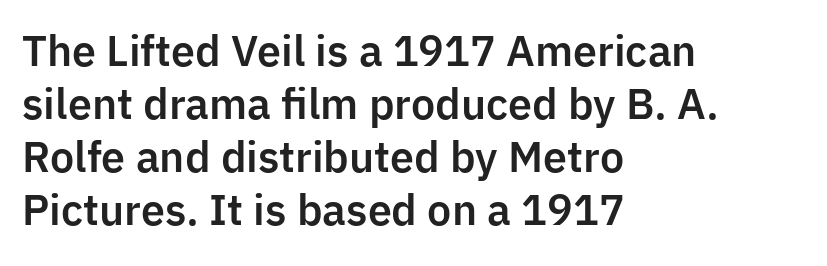
Q: Is the text italic (slanted)? A: No, it is upright.
Q: Is the typeface a serif or a sans-serif typeface? A: Sans-serif.
Q: Is the text underlined? A: No.
Q: How is the paragraph aligned? A: Left-aligned.
Q: Is the spacing between letters normal or unusually wide? A: Normal.
Q: Is the spacing between lines tight, normal or loose? A: Normal.
Q: Width (condensed, normal, or wide)? A: Normal.
Q: Stroke contrast? A: Low.
Q: x-height? A: Medium.
Q: Monospaced? A: No.
